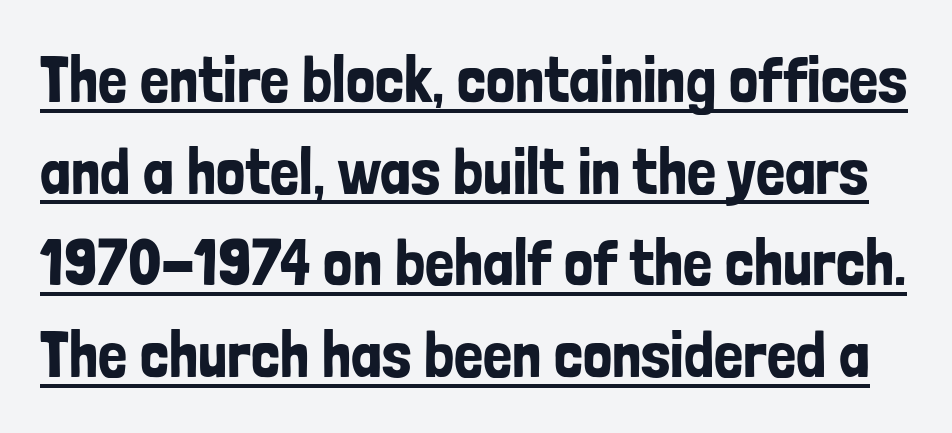
A typesetter would label this face a sans. Inter-character spacing is left at the font's built-in metrics. Do the characters align in a grid? No, the font is proportional. Honestly, the underline is the first thing you notice here. The lettering holds an erect, upright posture throughout. Interline gaps are of average width in this sample.
